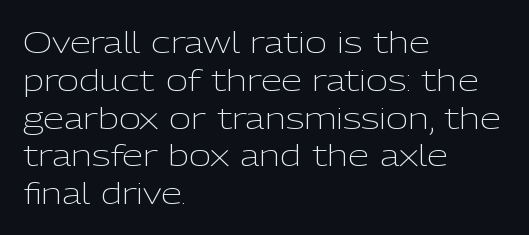
The image shows 30 px light sans-serif type, upright; set left-aligned, normal line spacing (1.26x), normal letter spacing, not underlined; low stroke contrast and a medium x-height.
